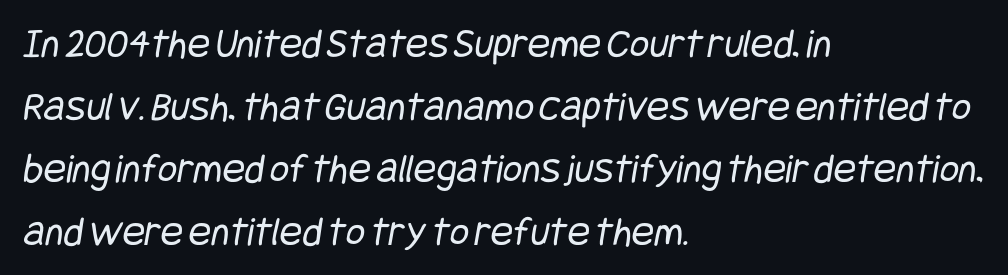
Q: Is the text bold? A: No.
Q: Is the typeface a serif or a sans-serif typeface? A: Sans-serif.
Q: Is the text underlined? A: No.
Q: How is the paragraph aligned? A: Left-aligned.
Q: Is the spacing between letters normal or unusually wide? A: Normal.
Q: Is the spacing between lines tight, normal or loose? A: Normal.
Q: Width (condensed, normal, or wide)? A: Condensed.
Q: Stroke contrast? A: Low.
Q: x-height? A: Large.
